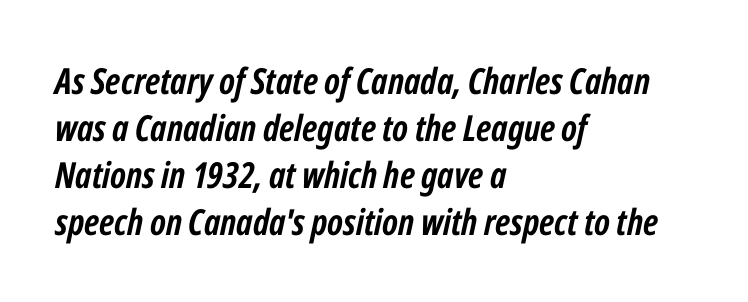
The image shows 36 px semibold, condensed type, italic (leaning right); set left-aligned, normal line spacing (1.31x), normal letter spacing, not underlined; low stroke contrast and a medium x-height.
